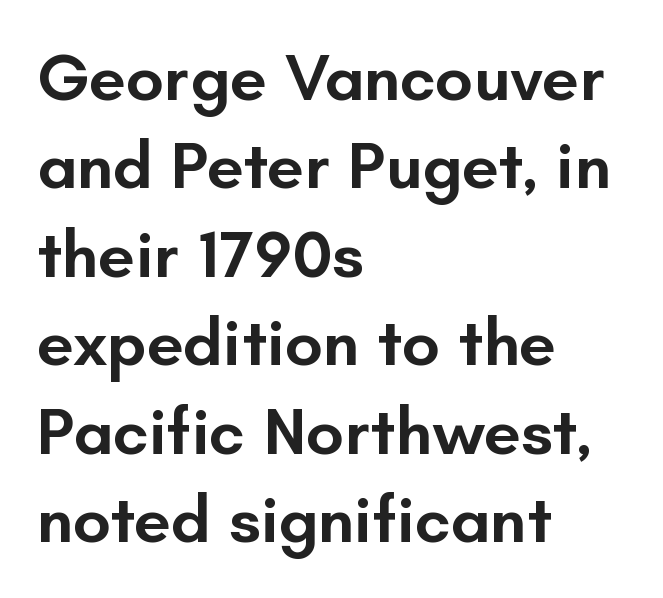
The image shows 67 px semibold sans-serif type, upright; set left-aligned, normal line spacing (1.32x), normal letter spacing, not underlined; low stroke contrast and a small x-height.
